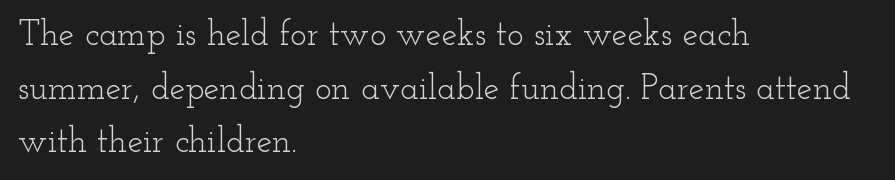
The image shows 35 px light, wide serif type, upright; set left-aligned, normal line spacing (1.53x), normal letter spacing, not underlined; low stroke contrast and a small x-height.
